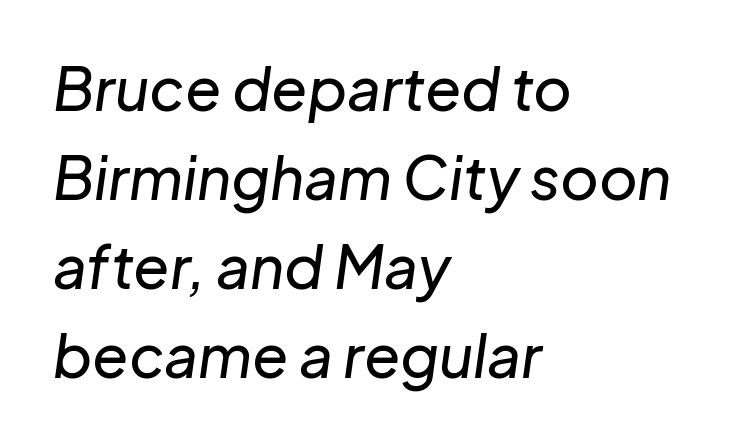
{"italic": "yes", "lean": "right", "slant_degrees": 8, "width": "normal", "stroke_contrast": "low", "x_height": "medium", "monospaced": "no", "underline": "no", "align": "left", "line_spacing": "normal", "line_spacing_ratio": 1.51, "letter_spacing": "normal", "letter_spacing_em": 0.0, "glyph_px": 59}
